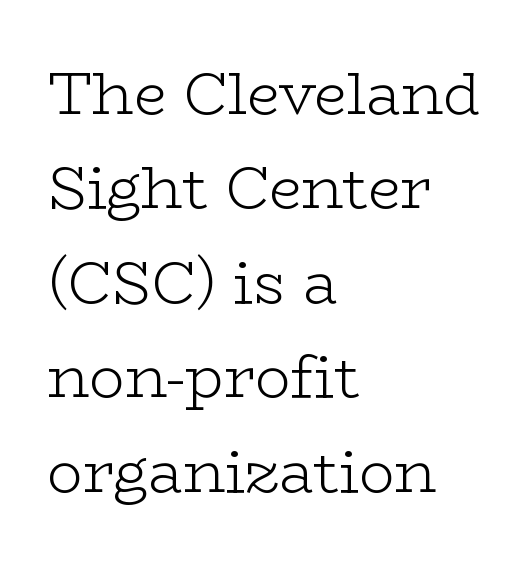
You can tell it's not italic because the verticals are truly vertical. The letters carry serifs — small finishing strokes at the ends of their stems. The face used here is proportionally spaced, like ordinary book or web type. The block of text has a typical density, with ordinary space between rows. Does extra space separate the letters? No, they use regular spacing. Notice how the passage keeps a crisp vertical edge on the left only.
